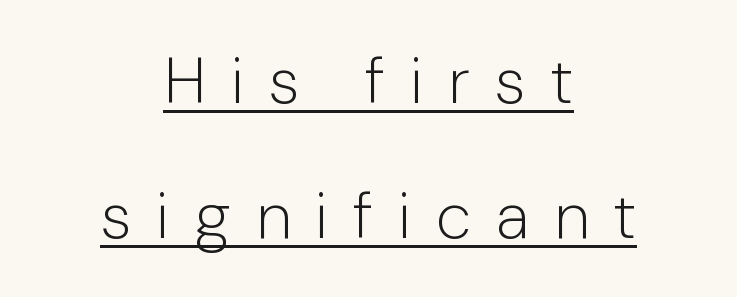
Check where the strokes stop: nothing finishes them off — pure sans. Each stroke keeps to a modest, everyday thickness or less. Italic: no, the glyphs are upright roman. Vertical spacing — loose. Emphasis is given by a line drawn under the lettering.
